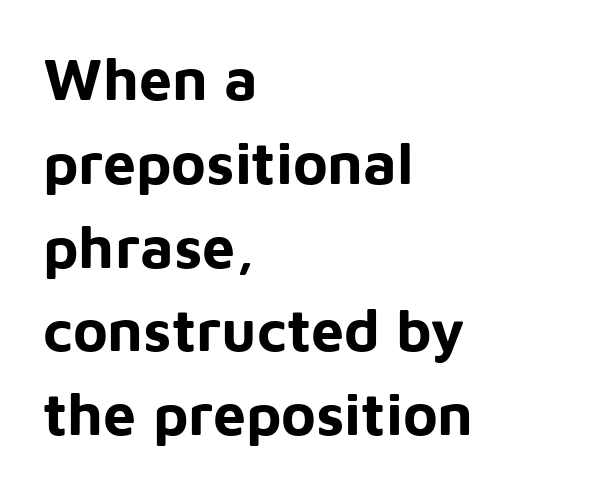
The image shows 59 px bold sans-serif type, upright; set left-aligned, normal line spacing (1.42x), normal letter spacing, not underlined; low stroke contrast and a medium x-height.
